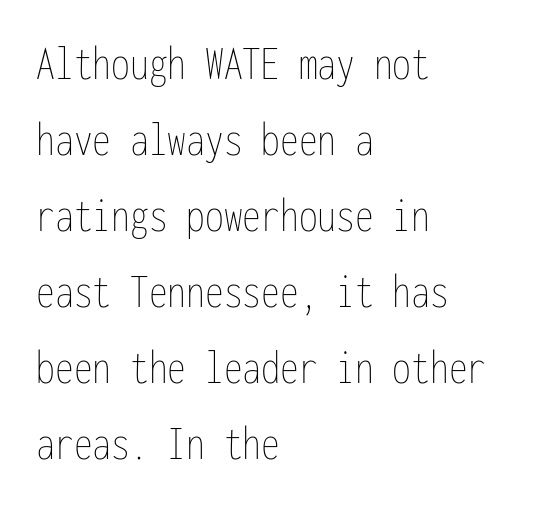
Q: Is the text bold? A: No.
Q: Is the text italic (slanted)? A: No, it is upright.
Q: Is the text underlined? A: No.
Q: How is the paragraph aligned? A: Left-aligned.
Q: Is the spacing between letters normal or unusually wide? A: Normal.
Q: Is the spacing between lines tight, normal or loose? A: Normal.
Q: Width (condensed, normal, or wide)? A: Condensed.
Q: Stroke contrast? A: Low.
Q: x-height? A: Medium.
Q: Monospaced? A: Yes.
